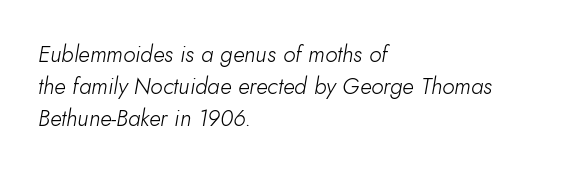
{"italic": "yes", "lean": "right", "slant_degrees": 10, "bold": "no", "underline": "no", "align": "left", "line_spacing": "normal", "line_spacing_ratio": 1.39, "letter_spacing": "normal", "letter_spacing_em": 0.0, "glyph_px": 23}
